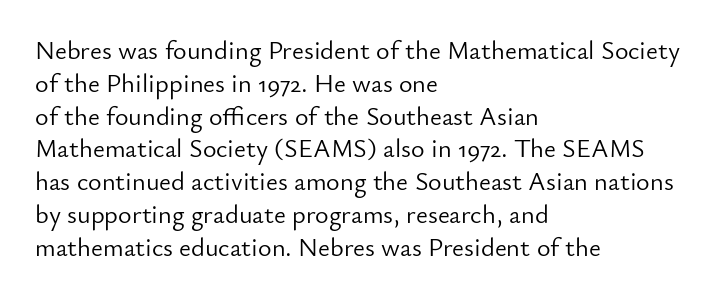
The image shows 26 px text type, upright; set left-aligned, normal line spacing (1.26x), normal letter spacing, not underlined.
